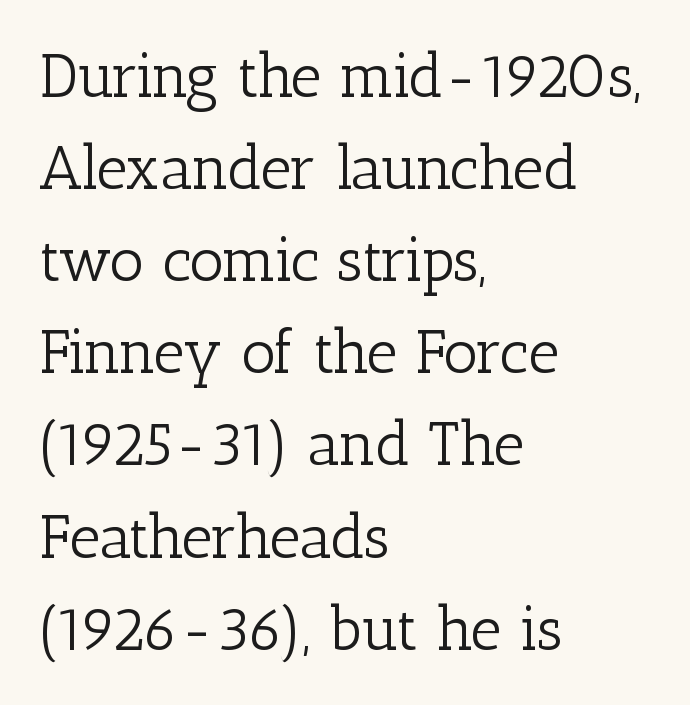
The image shows 61 px light serif type, upright; set left-aligned, normal line spacing (1.51x), normal letter spacing, not underlined; low stroke contrast and a medium x-height.
